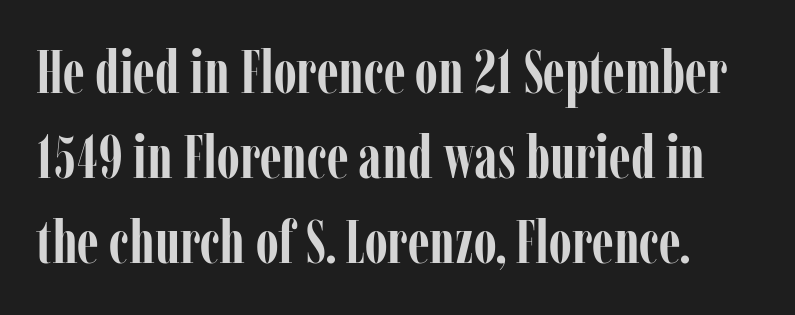
{"serif": "yes", "italic": "no", "bold": "yes", "weight": "semibold", "width": "condensed", "stroke_contrast": "low", "x_height": "medium", "monospaced": "no", "underline": "no", "line_spacing": "normal", "line_spacing_ratio": 1.42, "letter_spacing": "normal", "letter_spacing_em": 0.0, "glyph_px": 60}
